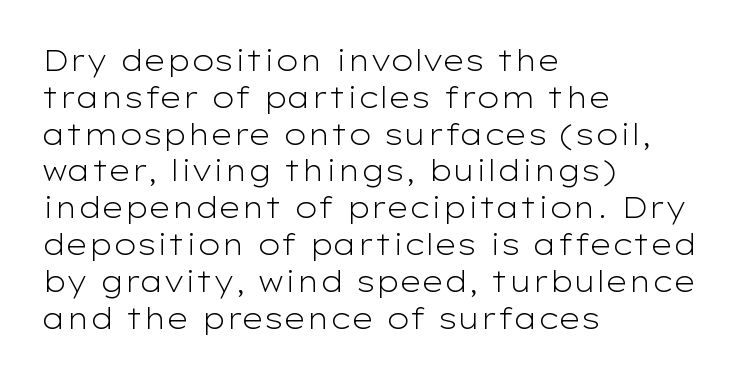
You could not count columns in this text — the font is proportionally spaced. The font sits on the lighter half of the weight spectrum, regular included. Successive baselines arrive at the customary interval. The letterforms sit shoulder to shoulder at normal distance. No word sits above an underline.
